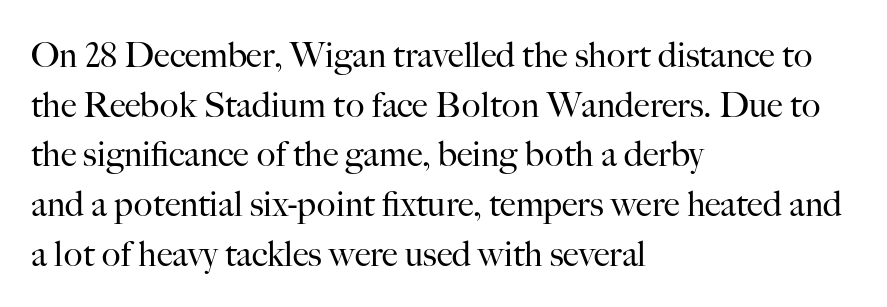
The text was rendered using a seriffed face with decorative stroke endings. Each new line begins a customary step beneath the previous one. A student would call this left alignment; a typographer would say flush left, rag right. Do the characters align in a grid? No, the font is proportional. Decoration check: the copy has no underline. The line texture is even and compact thanks to regular tracking.
